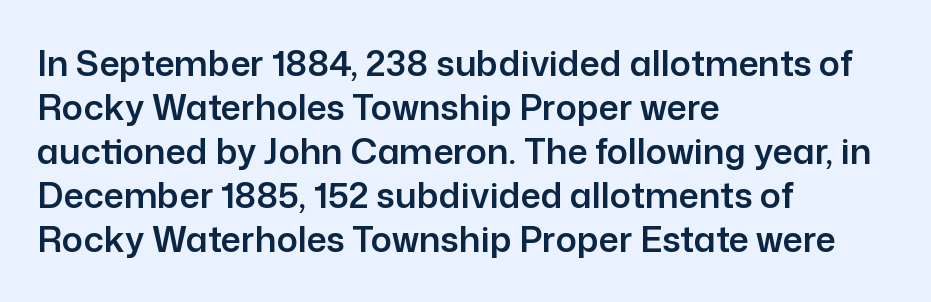
The image shows 35 px sans-serif type, upright; set left-aligned, normal line spacing (1.26x), normal letter spacing, not underlined; low stroke contrast and a medium x-height.
